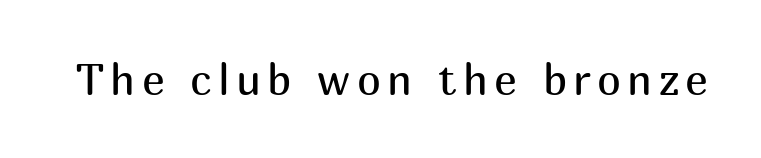
The image shows 43 px regular-weight sans-serif type, upright; set not underlined; medium stroke contrast and a medium x-height.
